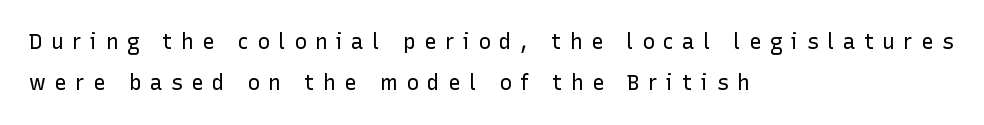
Q: Is the text bold? A: No.
Q: Is the text italic (slanted)? A: No, it is upright.
Q: Is the text underlined? A: No.
Q: How is the paragraph aligned? A: Left-aligned.
Q: Is the spacing between letters normal or unusually wide? A: Unusually wide.
Q: Is the spacing between lines tight, normal or loose? A: Loose.
